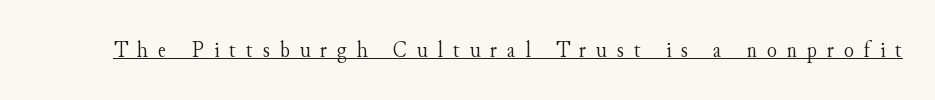
{"italic": "no", "bold": "no", "underline": "yes", "letter_spacing": "wide", "letter_spacing_em": 0.43, "glyph_px": 23}
